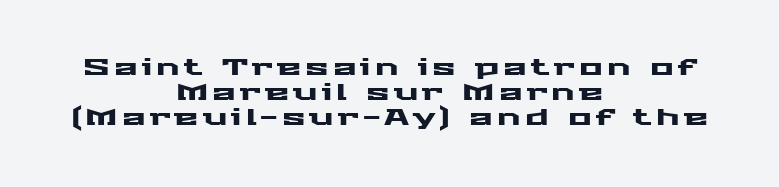
{"italic": "no", "underline": "no", "align": "center", "line_spacing": "tight", "line_spacing_ratio": 1.13, "glyph_px": 22}
